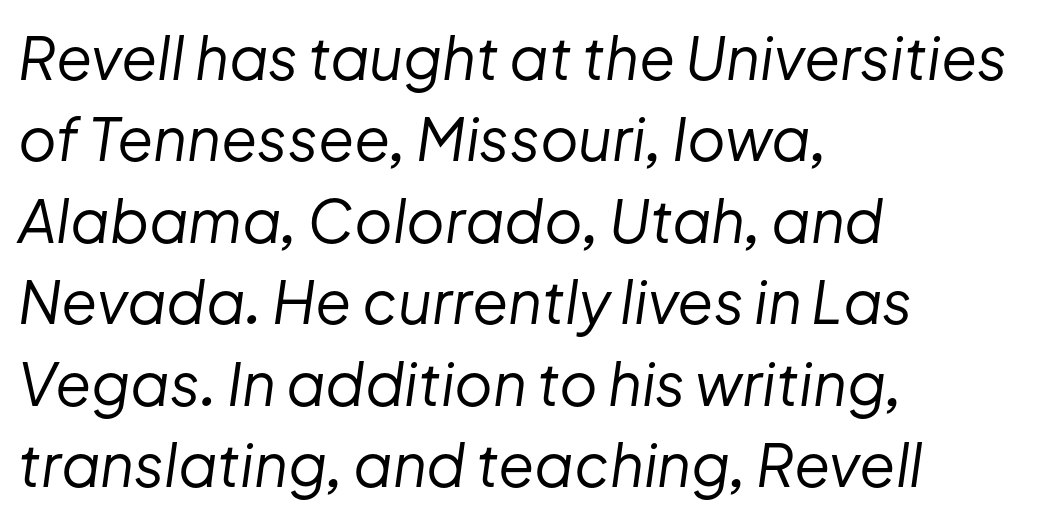
{"italic": "yes", "lean": "right", "slant_degrees": 8, "bold": "no", "weight": "regular", "width": "normal", "stroke_contrast": "low", "x_height": "medium", "monospaced": "no", "underline": "no", "align": "left", "line_spacing": "normal", "line_spacing_ratio": 1.38, "letter_spacing": "normal", "letter_spacing_em": 0.0, "glyph_px": 59}
